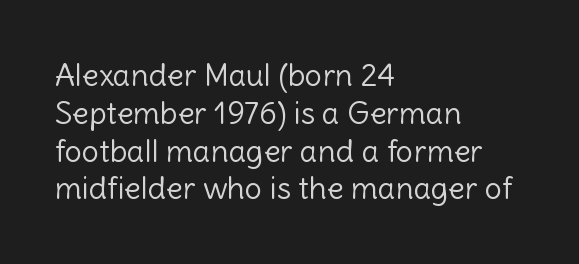
The image shows 31 px light sans-serif type, upright; set left-aligned, line spacing 1.22x, normal letter spacing, not underlined; a medium x-height.
